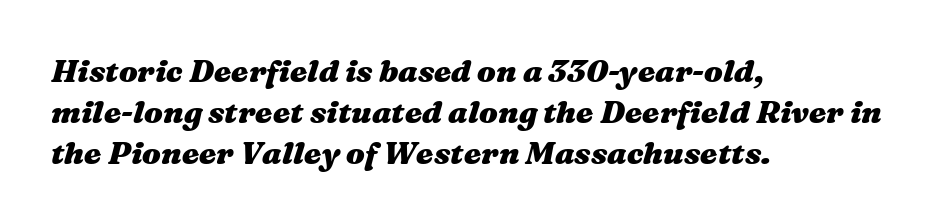
Q: Is the text bold? A: Yes.
Q: Is the text italic (slanted)? A: Yes, it leans right by about 16 degrees.
Q: Is the text underlined? A: No.
Q: How is the paragraph aligned? A: Left-aligned.
Q: Is the spacing between letters normal or unusually wide? A: Normal.
Q: Is the spacing between lines tight, normal or loose? A: Normal.
Q: Width (condensed, normal, or wide)? A: Wide.
Q: Stroke contrast? A: Medium.
Q: x-height? A: Medium.
Q: Monospaced? A: No.
